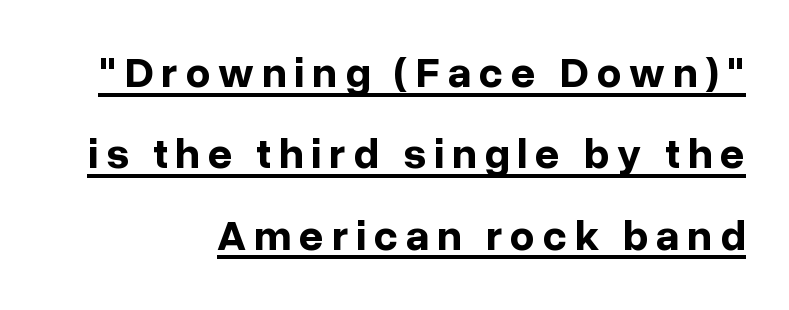
{"serif": "no", "italic": "no", "bold": "yes", "weight": "bold", "width": "normal", "stroke_contrast": "low", "x_height": "medium", "monospaced": "no", "underline": "yes", "align": "right", "line_spacing_ratio": 1.89, "glyph_px": 43}
